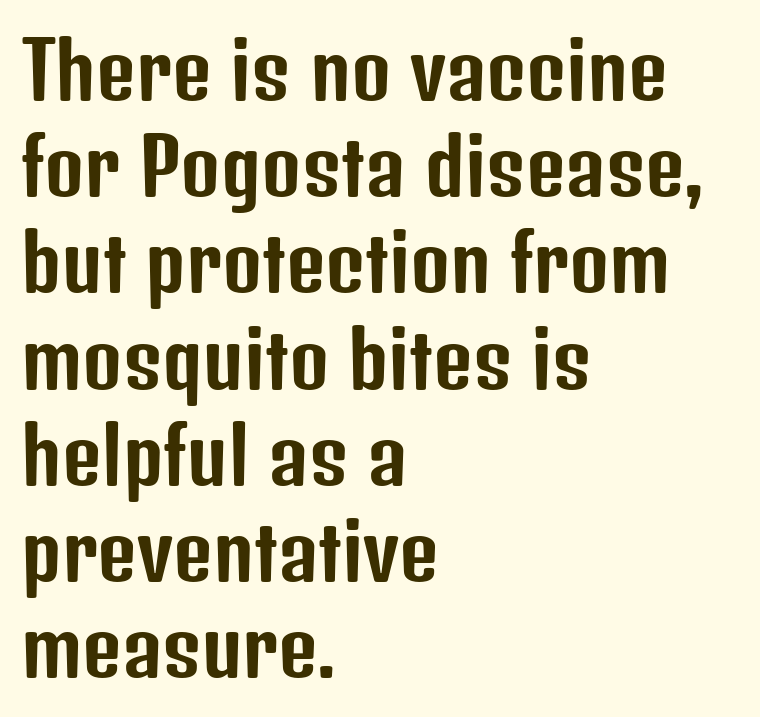
{"serif": "no", "italic": "no", "width": "condensed", "stroke_contrast": "low", "x_height": "medium", "monospaced": "no", "underline": "no", "align": "left", "line_spacing": "normal", "line_spacing_ratio": 1.25, "letter_spacing": "normal", "letter_spacing_em": 0.0, "glyph_px": 77}
